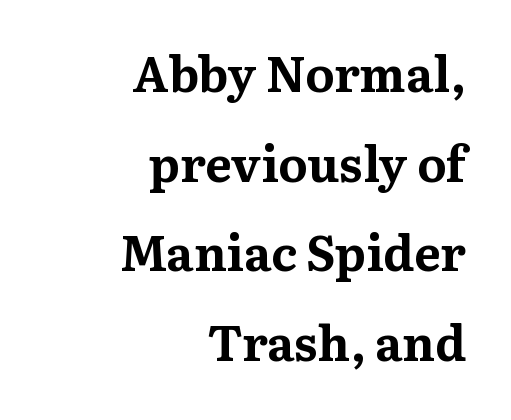
What stands out about the letter spacing? Nothing — it is the standard amount. Heavy, bold letterforms. These lines are set flush right with a ragged left edge. The space beneath each line is pristine and unruled. This sample uses a serif face.
